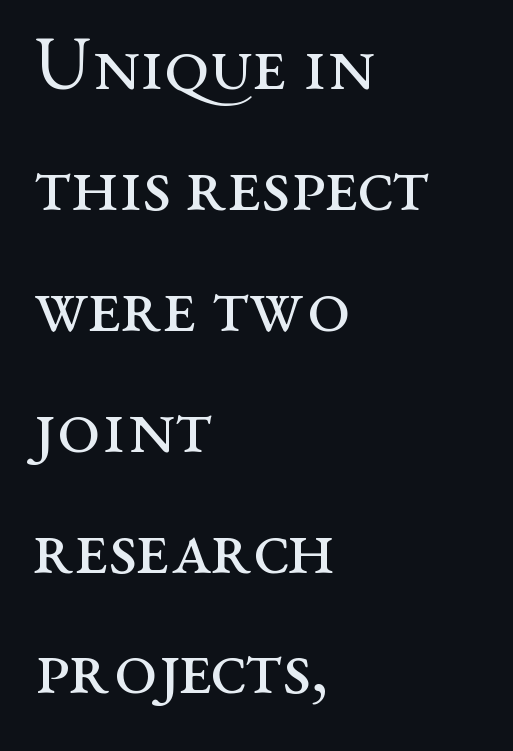
{"serif": "yes", "italic": "no", "bold": "no", "weight": "regular", "width": "wide", "stroke_contrast": "medium", "x_height": "medium", "monospaced": "no", "underline": "no", "align": "left", "line_spacing": "normal", "line_spacing_ratio": 1.57, "letter_spacing": "normal", "letter_spacing_em": 0.0, "glyph_px": 77}
